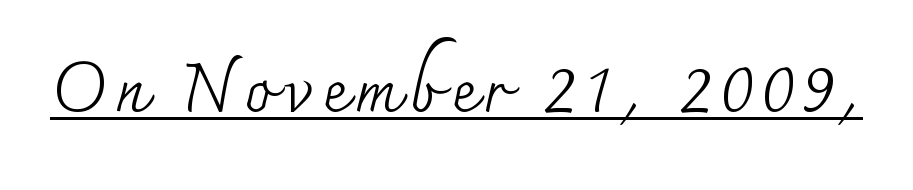
Q: Is the text bold? A: No.
Q: Is the text italic (slanted)? A: Yes.
Q: Is the typeface a serif or a sans-serif typeface? A: Serif.
Q: Is the text underlined? A: Yes.
Q: Width (condensed, normal, or wide)? A: Normal.
Q: Stroke contrast? A: Medium.
Q: x-height? A: Small.
Q: Monospaced? A: No.
